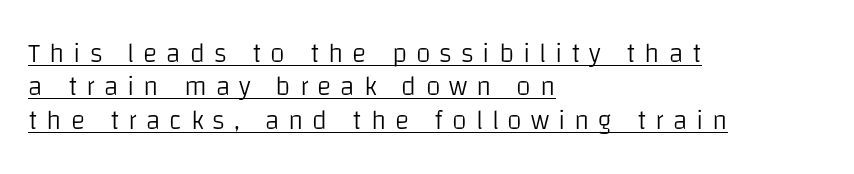
Tracking here is generous; glyphs stand well apart from one another. In terms of posture, this sample is upright. Reading down the block, your eye returns to a fixed left position each line. The letters look calm and open, with moderate or lighter stems. Underline: present.
